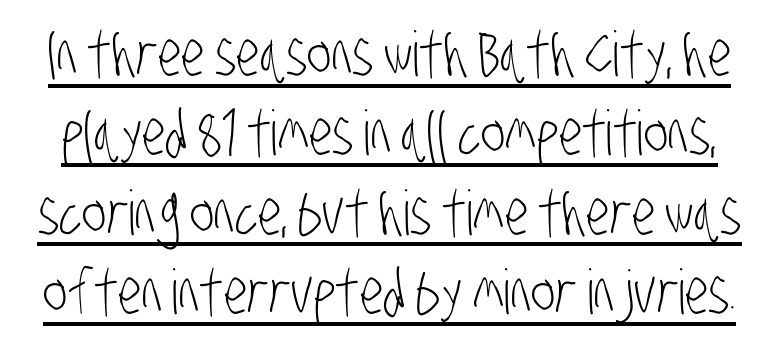
Q: Is the text bold? A: No.
Q: Is the typeface a serif or a sans-serif typeface? A: Sans-serif.
Q: Is the text underlined? A: Yes.
Q: Is the spacing between letters normal or unusually wide? A: Normal.
Q: Is the spacing between lines tight, normal or loose? A: Normal.
Q: Width (condensed, normal, or wide)? A: Condensed.
Q: Stroke contrast? A: Low.
Q: x-height? A: Large.
Q: Monospaced? A: No.
